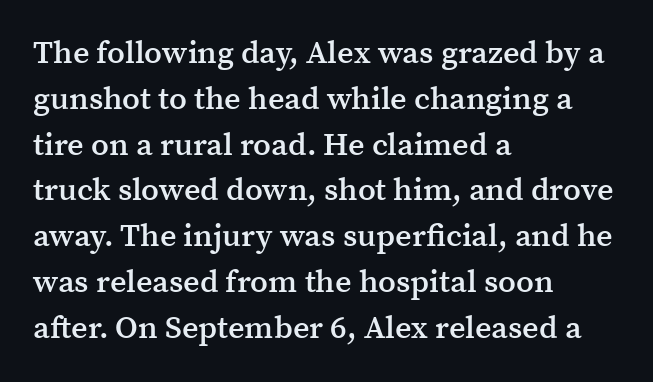
The glyphs are unaccompanied by any horizontal stroke below them. In terms of weight, the rendering is demibold, just under bold. To sum up the face: it has serifs. These lines were composed using upright roman letters. Do the characters align in a grid? No, the font is proportional. Short note: letters normally spaced.
